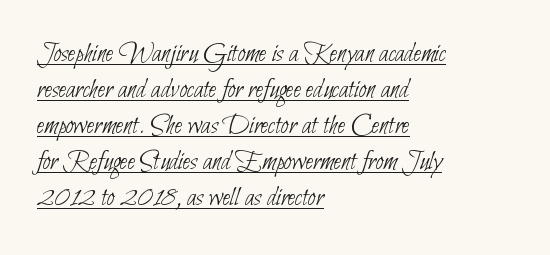
The passage shown is not bold in any degree. The space between consecutive lines is moderate. Note: no serifs on the glyphs. Short note: letters normally spaced.
